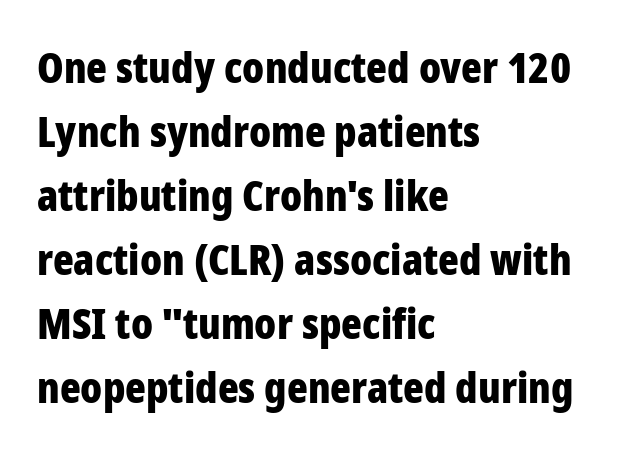
The image shows 43 px bold, condensed sans-serif type, upright; set left-aligned, normal line spacing (1.49x), normal letter spacing, not underlined; low stroke contrast and a medium x-height.
